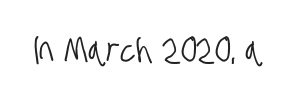
{"serif": "no", "width": "condensed", "stroke_contrast": "low", "x_height": "large", "monospaced": "no", "underline": "no", "letter_spacing": "normal", "letter_spacing_em": 0.0, "glyph_px": 36}
